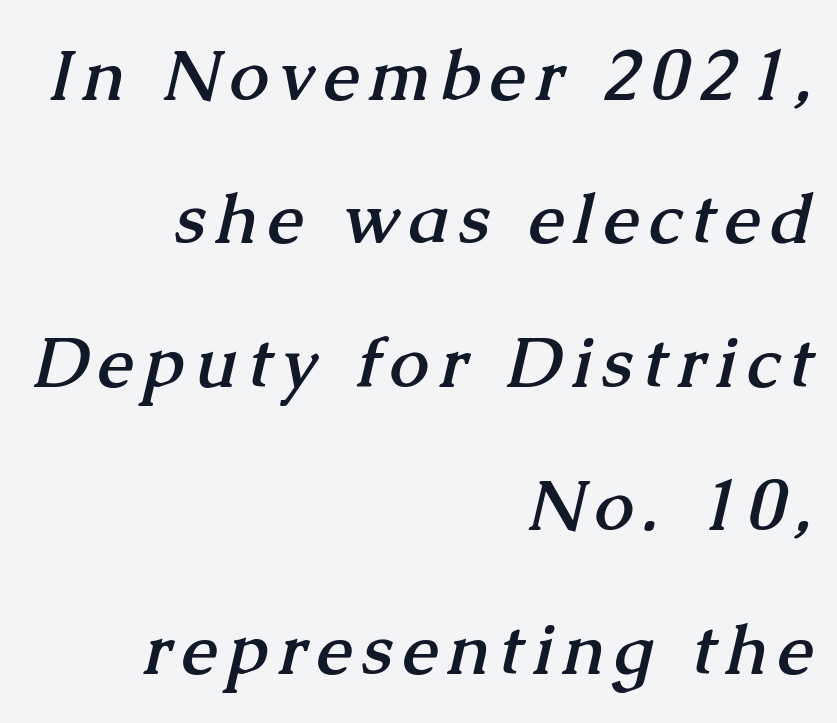
{"serif": "yes", "bold": "yes", "weight": "semibold", "width": "normal", "stroke_contrast": "medium", "x_height": "medium", "monospaced": "no", "underline": "no", "align": "right", "line_spacing": "loose", "line_spacing_ratio": 2.05, "glyph_px": 70}
